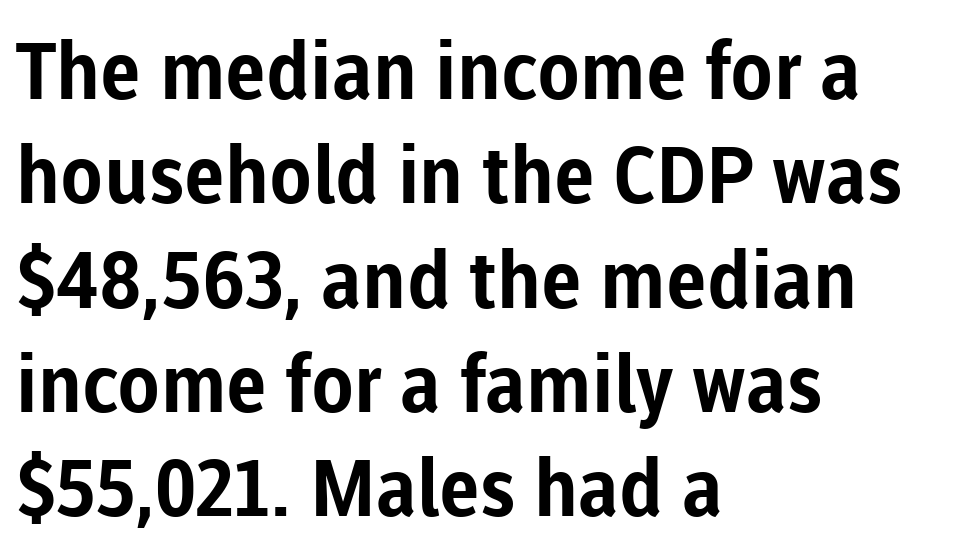
{"serif": "no", "italic": "no", "bold": "yes", "weight": "bold", "width": "normal", "stroke_contrast": "low", "x_height": "medium", "monospaced": "no", "underline": "no", "align": "left", "line_spacing": "normal", "line_spacing_ratio": 1.32, "letter_spacing": "normal", "letter_spacing_em": 0.0, "glyph_px": 79}
